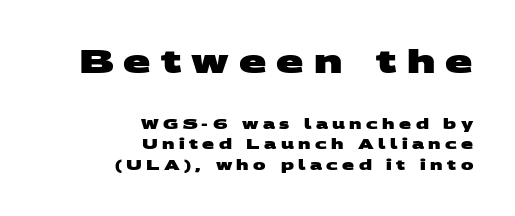
{"serif": "no", "bold": "yes", "weight": "heavy", "width": "wide", "stroke_contrast": "medium", "x_height": "large", "monospaced": "no", "underline": "no", "align": "right", "line_spacing": "normal", "line_spacing_ratio": 1.47, "letter_spacing": "wide", "letter_spacing_em": 0.31, "larger_block": "first", "size_ratio": 2.29, "glyph_px": 32}
